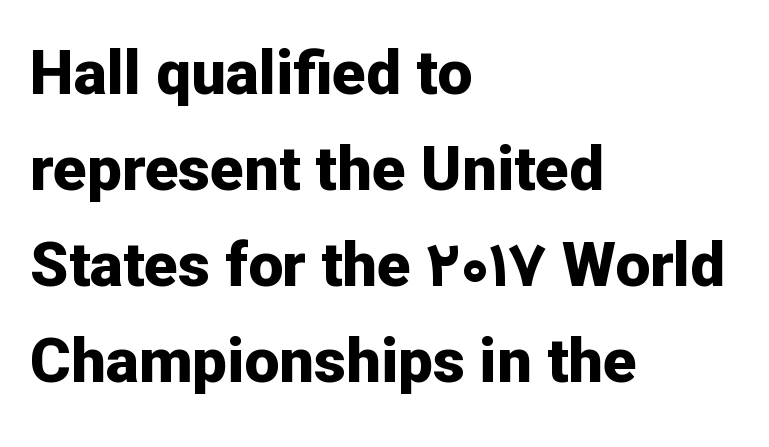
Q: Is the text bold? A: Yes.
Q: Is the text italic (slanted)? A: No, it is upright.
Q: Is the typeface a serif or a sans-serif typeface? A: Sans-serif.
Q: Is the text underlined? A: No.
Q: How is the paragraph aligned? A: Left-aligned.
Q: Is the spacing between letters normal or unusually wide? A: Normal.
Q: Is the spacing between lines tight, normal or loose? A: Normal.
Q: Width (condensed, normal, or wide)? A: Normal.
Q: Stroke contrast? A: Low.
Q: x-height? A: Medium.
Q: Monospaced? A: No.
